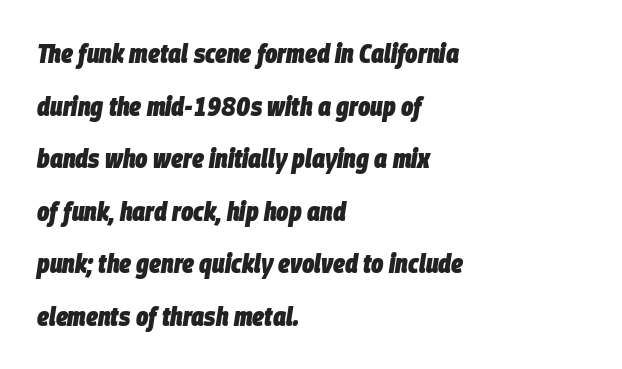
Q: Is the text bold? A: Yes.
Q: Is the text italic (slanted)? A: Yes, it leans right by about 9 degrees.
Q: Is the text underlined? A: No.
Q: How is the paragraph aligned? A: Left-aligned.
Q: Is the spacing between letters normal or unusually wide? A: Normal.
Q: Is the spacing between lines tight, normal or loose? A: Loose.
